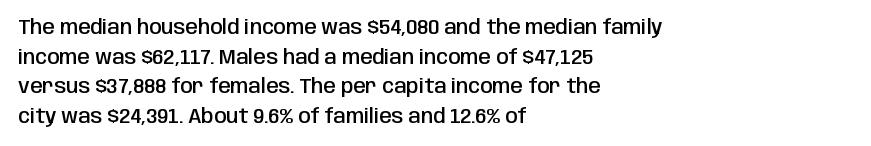
{"italic": "no", "bold": "semi", "underline": "no", "align": "left", "line_spacing": "normal", "line_spacing_ratio": 1.48, "letter_spacing": "normal", "letter_spacing_em": 0.0, "glyph_px": 20}
